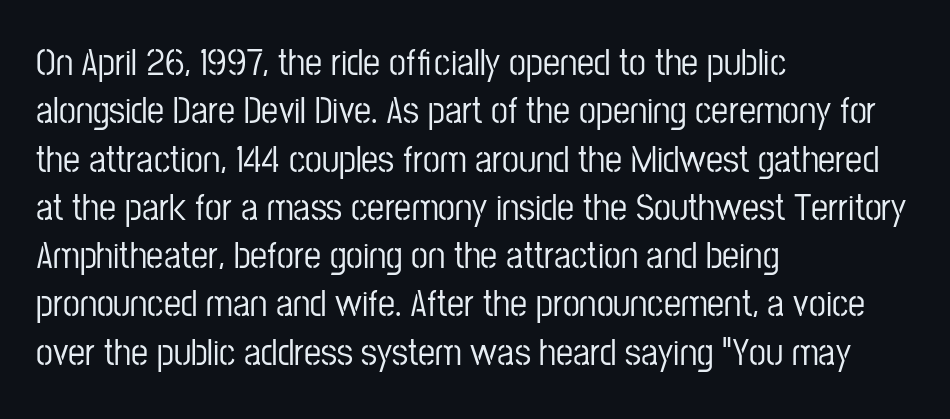
Q: Is the text italic (slanted)? A: No, it is upright.
Q: Is the typeface a serif or a sans-serif typeface? A: Sans-serif.
Q: Is the text underlined? A: No.
Q: How is the paragraph aligned? A: Left-aligned.
Q: Is the spacing between letters normal or unusually wide? A: Normal.
Q: Is the spacing between lines tight, normal or loose? A: Normal.
Q: Width (condensed, normal, or wide)? A: Condensed.
Q: Stroke contrast? A: Low.
Q: x-height? A: Medium.
Q: Monospaced? A: No.
